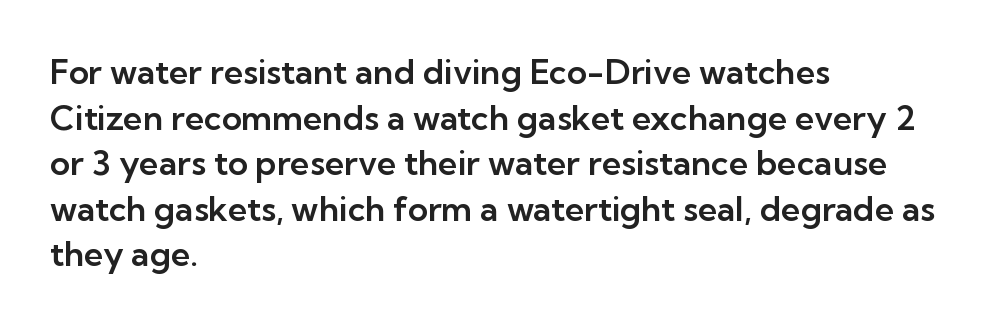
Q: Is the text italic (slanted)? A: No, it is upright.
Q: Is the typeface a serif or a sans-serif typeface? A: Sans-serif.
Q: Is the text underlined? A: No.
Q: How is the paragraph aligned? A: Left-aligned.
Q: Is the spacing between letters normal or unusually wide? A: Normal.
Q: Is the spacing between lines tight, normal or loose? A: Normal.
Q: Width (condensed, normal, or wide)? A: Normal.
Q: Stroke contrast? A: Low.
Q: x-height? A: Medium.
Q: Monospaced? A: No.
